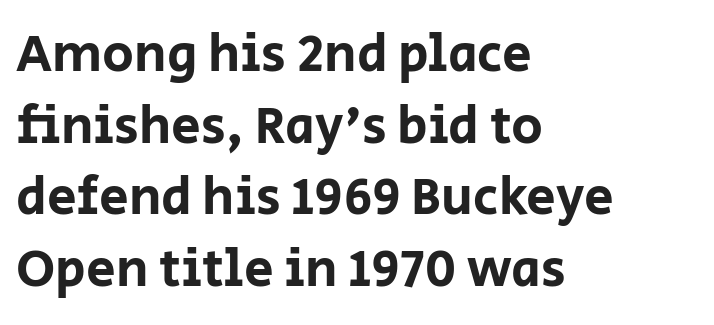
Q: Is the text italic (slanted)? A: No, it is upright.
Q: Is the typeface a serif or a sans-serif typeface? A: Sans-serif.
Q: Is the text underlined? A: No.
Q: How is the paragraph aligned? A: Left-aligned.
Q: Is the spacing between letters normal or unusually wide? A: Normal.
Q: Is the spacing between lines tight, normal or loose? A: Normal.
Q: Width (condensed, normal, or wide)? A: Normal.
Q: Stroke contrast? A: Low.
Q: x-height? A: Large.
Q: Monospaced? A: No.
